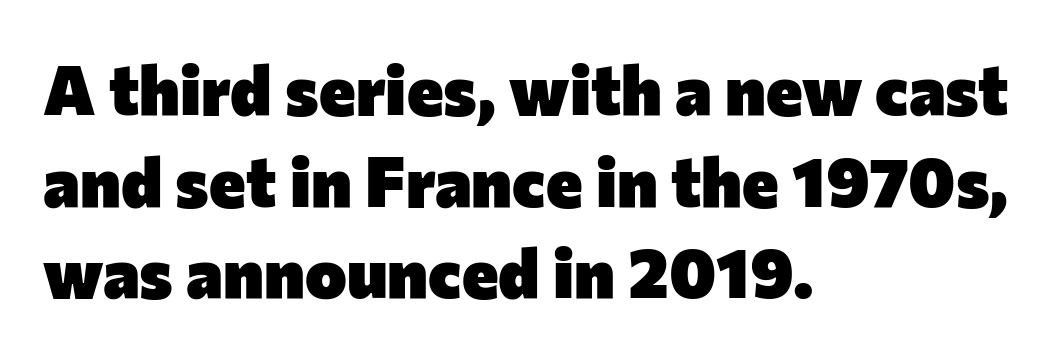
The image shows 70 px heavy sans-serif type, upright; set left-aligned, normal line spacing (1.31x), normal letter spacing, not underlined; low stroke contrast and a medium x-height.
